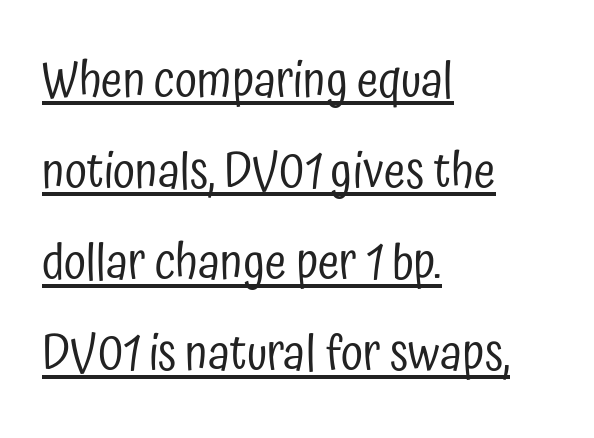
{"serif": "no", "italic": "no", "bold": "no", "weight": "regular", "width": "condensed", "stroke_contrast": "low", "x_height": "medium", "monospaced": "no", "underline": "yes", "align": "left", "line_spacing_ratio": 1.86, "letter_spacing": "normal", "letter_spacing_em": 0.0, "glyph_px": 49}
